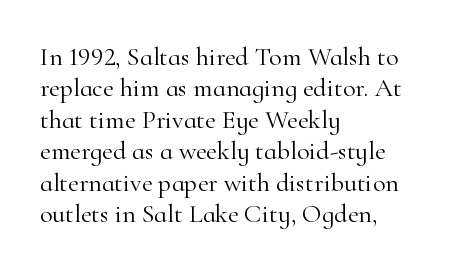
Q: Is the text bold? A: No.
Q: Is the text italic (slanted)? A: No, it is upright.
Q: Is the text underlined? A: No.
Q: How is the paragraph aligned? A: Left-aligned.
Q: Is the spacing between letters normal or unusually wide? A: Normal.
